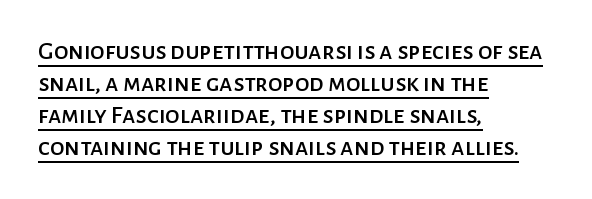
Quick note: not italic, upright. Tracking value appears to be zero — textbook default spacing. The typesetter chose a ragged-right arrangement here. Underlining? Definitely there.
